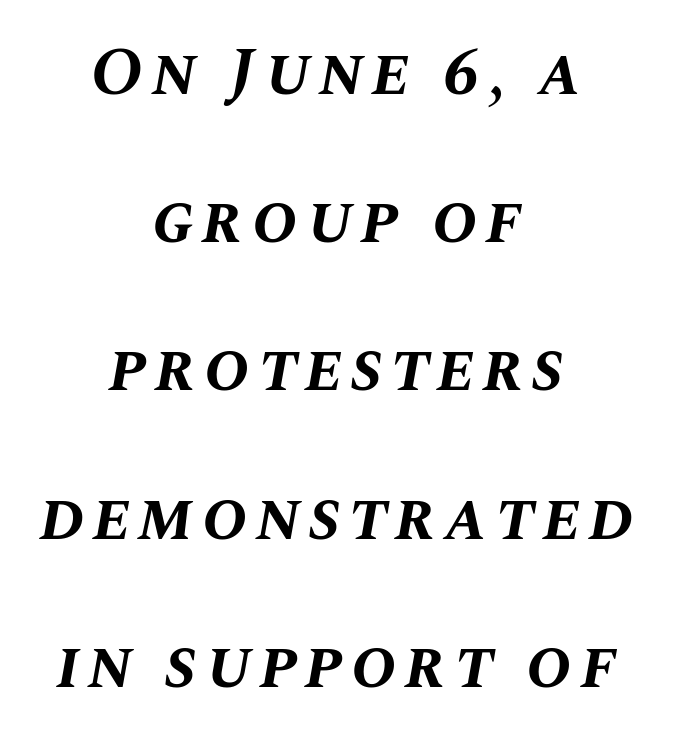
The space directly below the letters is spotless. Students, observe: this is what heavily led, spacious text looks like. Emphasis by weight is at full strength: bold. Is the block centered? Yes — each line is placed symmetrically about the middle. Looks like regular typesetting: each glyph gets only the width it needs. If you drew a line through each stem, it would be angled.
